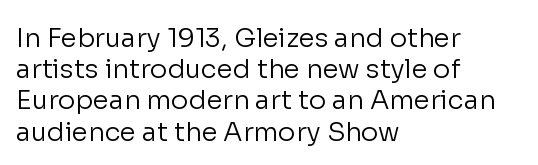
{"italic": "no", "bold": "no", "underline": "no", "align": "left", "line_spacing_ratio": 1.2, "letter_spacing": "normal", "letter_spacing_em": 0.0, "glyph_px": 26}
